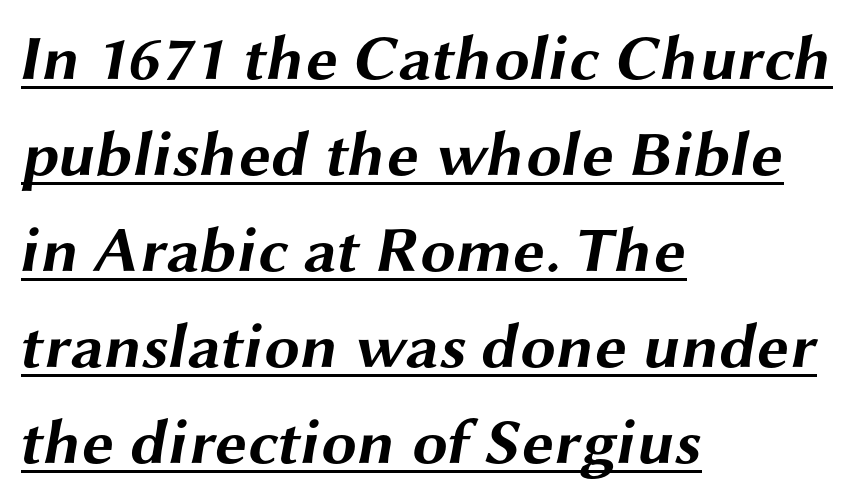
The image shows 64 px bold, wide sans-serif type; set left-aligned, normal line spacing (1.5x), normal letter spacing, underlined; medium stroke contrast and a medium x-height.
